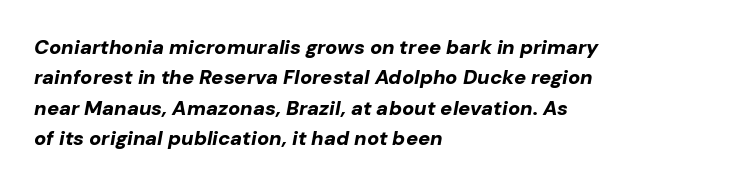
{"italic": "yes", "lean": "right", "slant_degrees": 10, "bold": "yes", "underline": "no", "align": "left", "line_spacing": "normal", "line_spacing_ratio": 1.52, "letter_spacing": "normal", "letter_spacing_em": 0.0, "glyph_px": 20}
